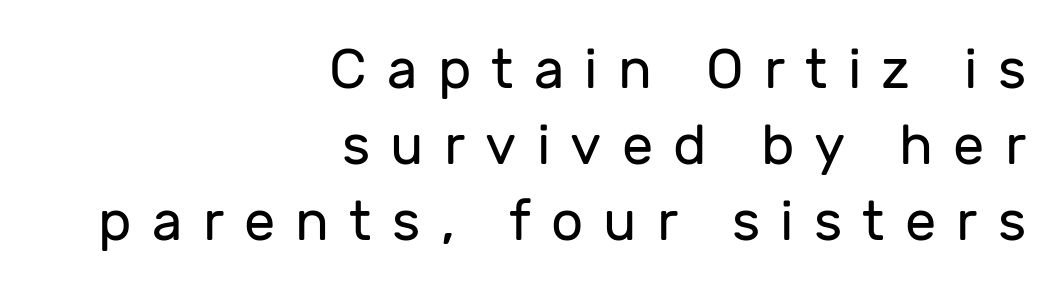
Q: Is the text bold? A: No.
Q: Is the text italic (slanted)? A: No, it is upright.
Q: Is the typeface a serif or a sans-serif typeface? A: Sans-serif.
Q: Is the text underlined? A: No.
Q: How is the paragraph aligned? A: Right-aligned.
Q: Is the spacing between letters normal or unusually wide? A: Unusually wide.
Q: Is the spacing between lines tight, normal or loose? A: Normal.
Q: Width (condensed, normal, or wide)? A: Normal.
Q: Stroke contrast? A: Low.
Q: x-height? A: Medium.
Q: Monospaced? A: No.
